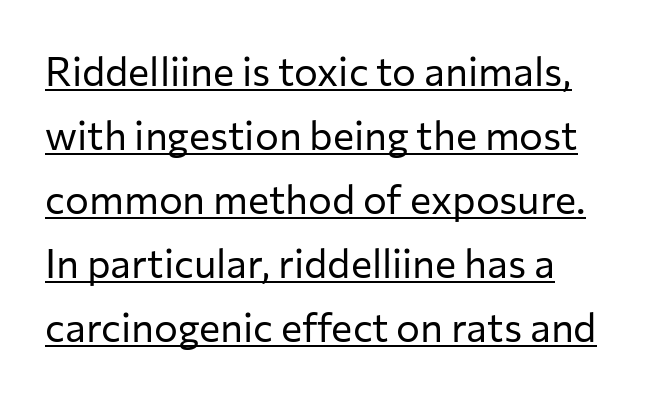
The typesetting does not lean heavy: it is not bold. Letterform terminals end flat and unadorned throughout the passage. Upright lettering throughout. This rendering leaves character spacing at its baseline value.
